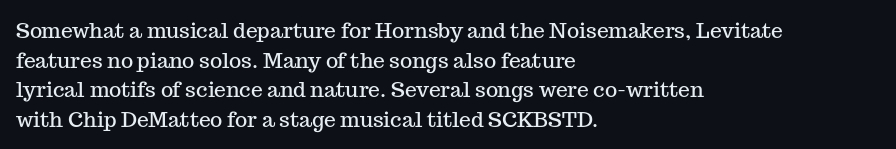
{"italic": "no", "underline": "no", "align": "left", "line_spacing": "normal", "line_spacing_ratio": 1.41, "letter_spacing": "normal", "letter_spacing_em": 0.0, "glyph_px": 21}
